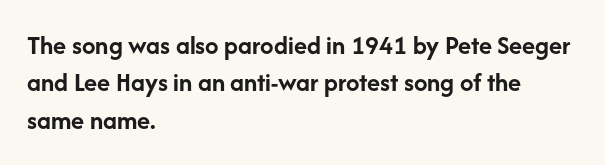
Q: Is the text bold? A: Yes.
Q: Is the text italic (slanted)? A: No, it is upright.
Q: Is the text underlined? A: No.
Q: How is the paragraph aligned? A: Left-aligned.
Q: Is the spacing between letters normal or unusually wide? A: Normal.
Q: Is the spacing between lines tight, normal or loose? A: Normal.
